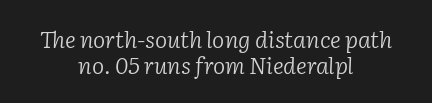
{"italic": "yes", "lean": "right", "slant_degrees": 2, "bold": "no", "underline": "no", "align": "center", "line_spacing": "tight", "line_spacing_ratio": 1.14, "letter_spacing": "normal", "letter_spacing_em": 0.0, "glyph_px": 23}
